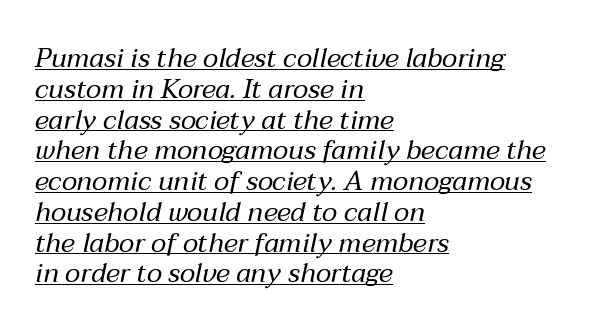
Q: Is the text bold? A: No.
Q: Is the text italic (slanted)? A: Yes, it leans right by about 12 degrees.
Q: Is the text underlined? A: Yes.
Q: How is the paragraph aligned? A: Left-aligned.
Q: Is the spacing between letters normal or unusually wide? A: Normal.
Q: Is the spacing between lines tight, normal or loose? A: Tight.
